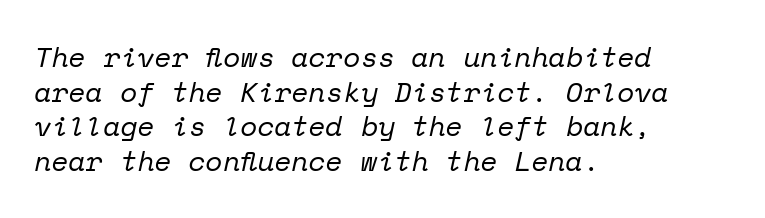
The image shows 28 px regular-weight serif type, italic (leaning right), monospaced; set left-aligned, line spacing 1.24x, normal letter spacing, not underlined; low stroke contrast and a medium x-height.
